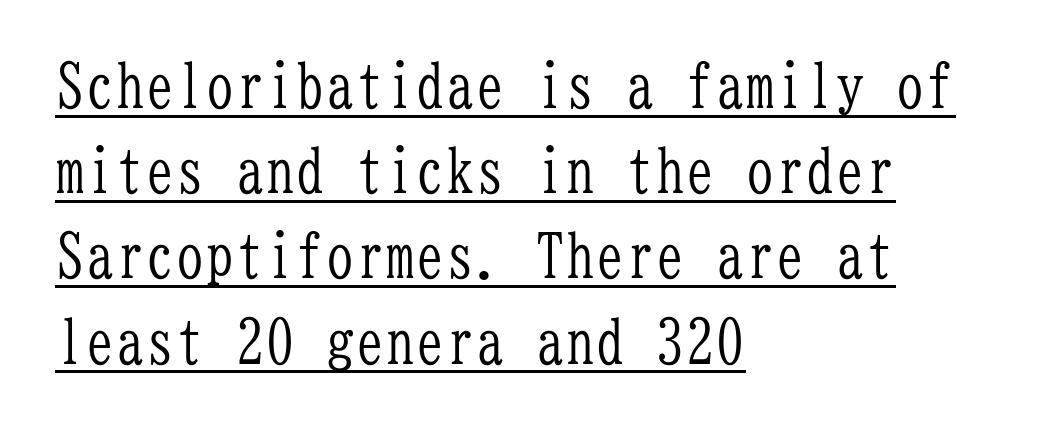
Q: Is the text bold? A: No.
Q: Is the text italic (slanted)? A: No, it is upright.
Q: Is the typeface a serif or a sans-serif typeface? A: Serif.
Q: Is the text underlined? A: Yes.
Q: How is the paragraph aligned? A: Left-aligned.
Q: Is the spacing between letters normal or unusually wide? A: Normal.
Q: Is the spacing between lines tight, normal or loose? A: Normal.
Q: Width (condensed, normal, or wide)? A: Condensed.
Q: Stroke contrast? A: Low.
Q: x-height? A: Medium.
Q: Monospaced? A: Yes.
